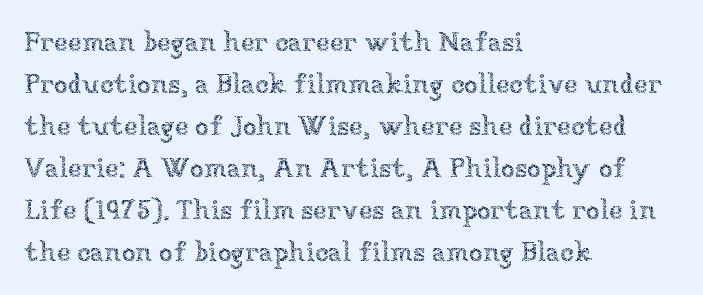
{"italic": "no", "bold": "no", "weight": "thin", "width": "normal", "stroke_contrast": "low", "x_height": "medium", "monospaced": "no", "underline": "no", "align": "left", "line_spacing": "normal", "line_spacing_ratio": 1.5, "letter_spacing": "normal", "letter_spacing_em": 0.0, "glyph_px": 28}
